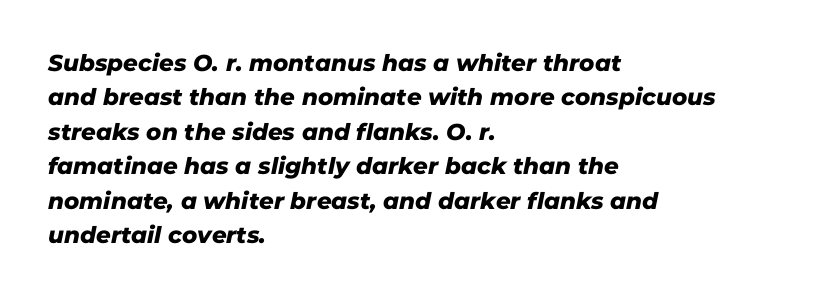
{"underline": "no", "align": "left", "line_spacing": "normal", "line_spacing_ratio": 1.5, "letter_spacing": "normal", "letter_spacing_em": 0.0, "glyph_px": 23}
